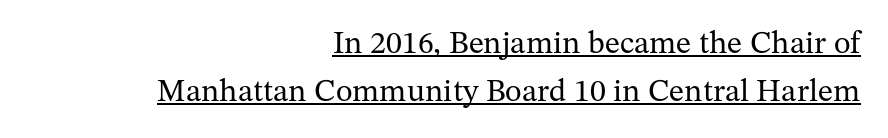
The image shows 32 px regular-weight serif type, upright; set right-aligned, normal line spacing (1.51x), normal letter spacing, underlined; medium stroke contrast and a medium x-height.
